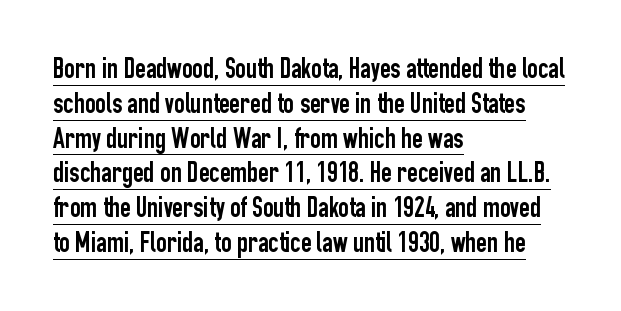
The ragged edge is on the right, which tells us the setting is flush left. In designer terms, the underline attribute is active on this setting. The glyphs in this specimen are sans serif. Italic: no, the glyphs are upright roman. Think of a printed novel: that variable character pitch is what you see here.
